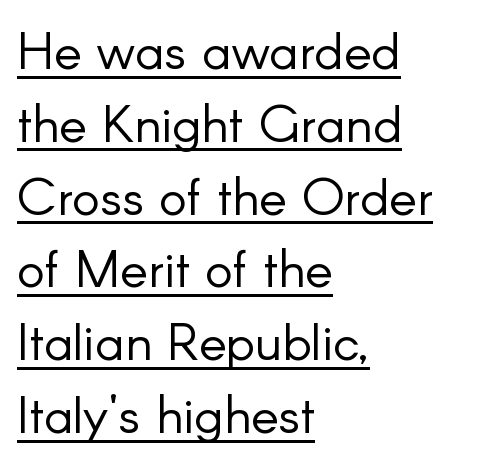
Q: Is the text bold? A: No.
Q: Is the text italic (slanted)? A: No, it is upright.
Q: Is the typeface a serif or a sans-serif typeface? A: Sans-serif.
Q: Is the text underlined? A: Yes.
Q: How is the paragraph aligned? A: Left-aligned.
Q: Is the spacing between letters normal or unusually wide? A: Normal.
Q: Is the spacing between lines tight, normal or loose? A: Normal.
Q: Width (condensed, normal, or wide)? A: Normal.
Q: Stroke contrast? A: Low.
Q: x-height? A: Small.
Q: Monospaced? A: No.
